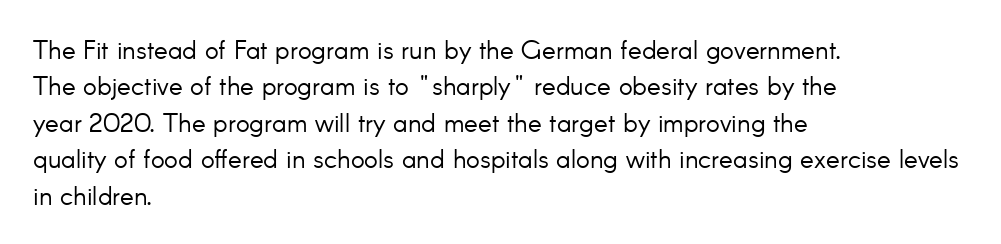
Q: Is the text bold? A: No.
Q: Is the text italic (slanted)? A: No, it is upright.
Q: Is the text underlined? A: No.
Q: How is the paragraph aligned? A: Left-aligned.
Q: Is the spacing between letters normal or unusually wide? A: Normal.
Q: Is the spacing between lines tight, normal or loose? A: Normal.
